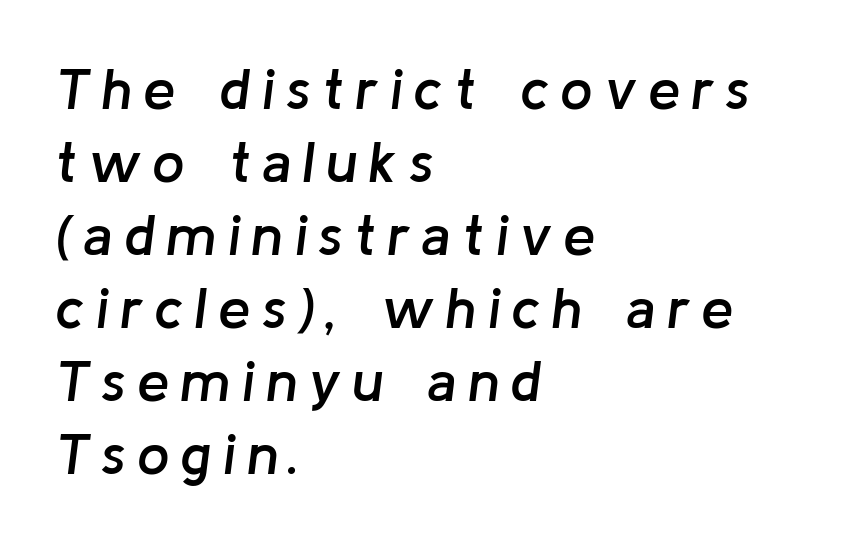
Think of a printed novel: that variable character pitch is what you see here. The sample has been set in demibold, a notch under bold. Only glyphs here, with clear space below each row. The rows are spaced the way most documents space them. Italic: yes, the glyphs are oblique.
